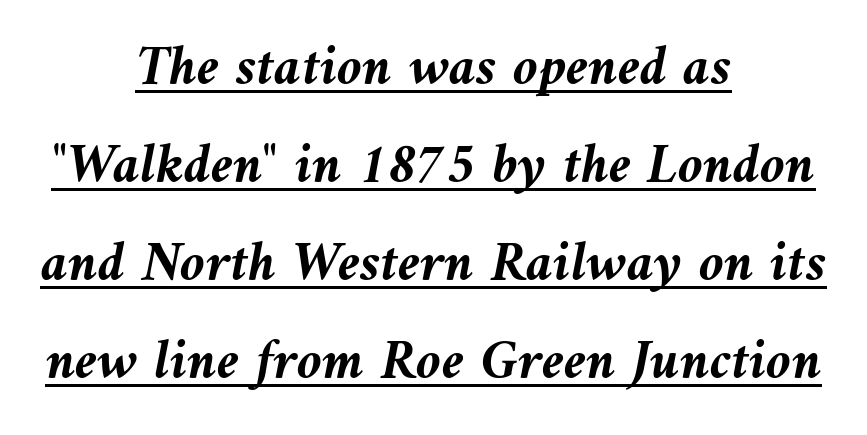
Alignment: centered. Each letter keeps its own natural width here, so spacing adapts to shape. The face used here has a pronounced slope to its letters. This rendering features underlined lettering. You could call the tracking neutral — neither tight nor loose.
